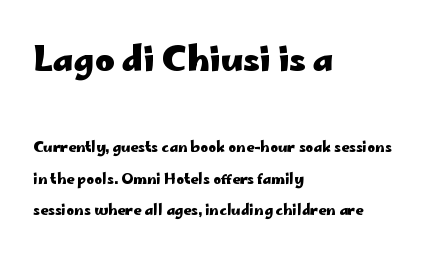
{"serif": "no", "italic": "no", "bold": "yes", "weight": "heavy", "width": "wide", "stroke_contrast": "low", "x_height": "small", "monospaced": "no", "underline": "no", "align": "left", "line_spacing": "loose", "line_spacing_ratio": 2.24, "letter_spacing": "normal", "letter_spacing_em": 0.0, "larger_block": "first", "size_ratio": 2.43, "glyph_px": 34}
